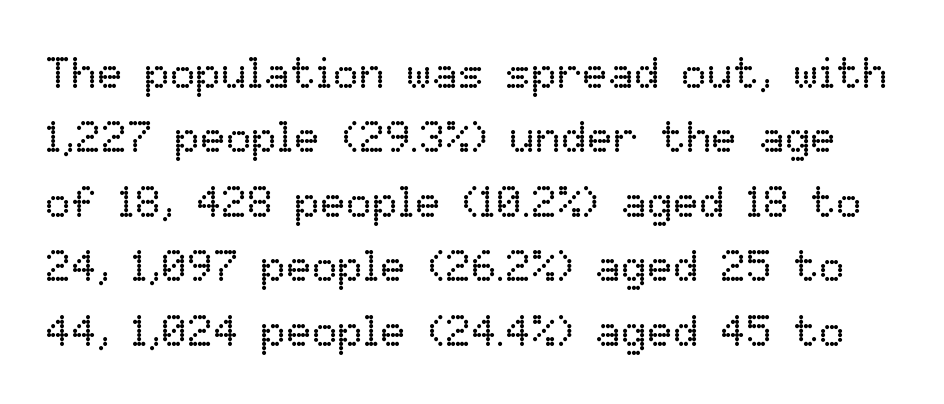
Summary of vertical rhythm: regular, with standard interline spacing. No chunkiness to these letters — they're not bold. The letters stand upright; this is a roman face. In terms of letterspacing, this is plain default setting.
